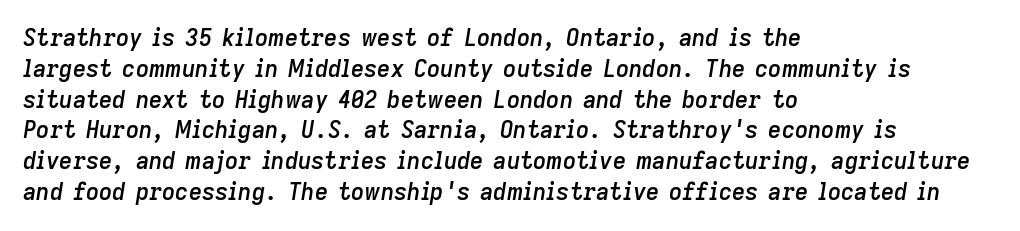
What stands out about the letter spacing? Nothing — it is the standard amount. Whoever set this chose a conventional vertical rhythm. Slanted lettering throughout. The space beneath each line is pristine and unruled. Caption: semibold face, moderately heavy strokes. Notice how the passage keeps a crisp vertical edge on the left only.
